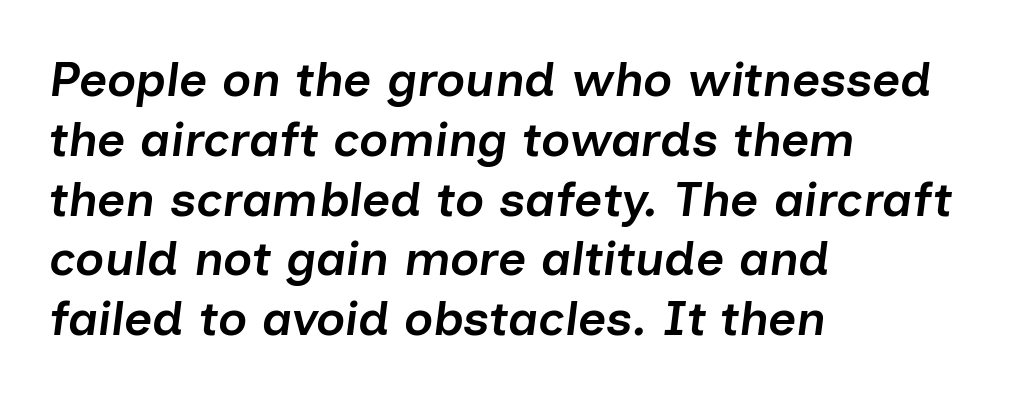
Q: Is the text bold? A: Semi-bold.
Q: Is the text italic (slanted)? A: Yes, it leans right by about 7 degrees.
Q: Is the text underlined? A: No.
Q: How is the paragraph aligned? A: Left-aligned.
Q: Is the spacing between letters normal or unusually wide? A: Normal.
Q: Width (condensed, normal, or wide)? A: Normal.
Q: Stroke contrast? A: Low.
Q: x-height? A: Medium.
Q: Monospaced? A: No.
